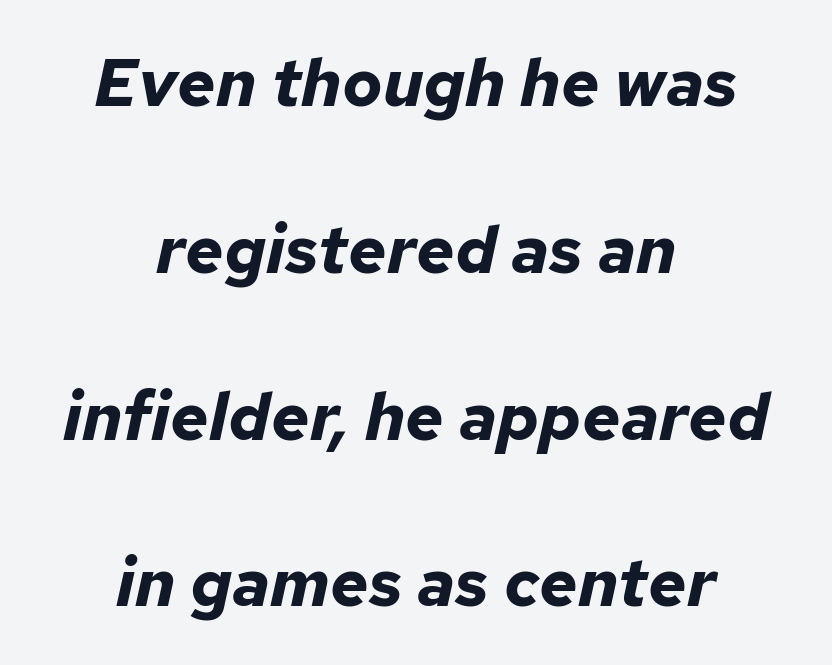
The vertical gap from one line to the next is large. Each letter keeps its own natural width here, so spacing adapts to shape. Emphasis by weight is at full strength: bold. Standard letterfit; no display-style spreading of the glyphs.
